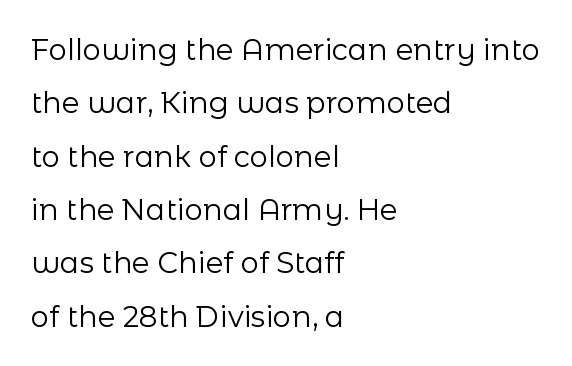
The image shows 29 px regular-weight sans-serif type, upright; set left-aligned, line spacing 1.84x, normal letter spacing, not underlined; low stroke contrast and a medium x-height.
